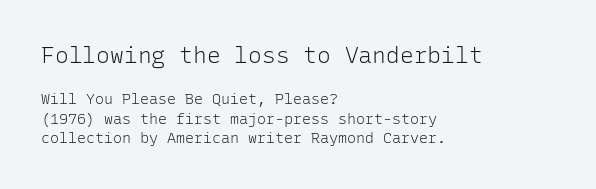
Q: Is the text bold? A: No.
Q: Is the text italic (slanted)? A: No, it is upright.
Q: Is the text underlined? A: No.
Q: How is the paragraph aligned? A: Left-aligned.
Q: Is the spacing between letters normal or unusually wide? A: Normal.
Q: Is the spacing between lines tight, normal or loose? A: Normal.
Q: Which block of text is set in a larger size, the first (top) or the second (bottom)? A: The first (top) one.
